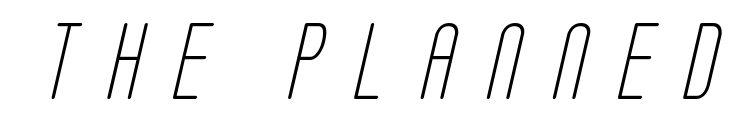
Check the space under the baseline: it is left empty. You could not count columns in this text — the font is proportionally spaced. The line texture is sparse and dotted thanks to wide tracking. The rendering shows plain stroke endings on the letterforms — a sans-serif design. The letterforms sit at book weight or below.
